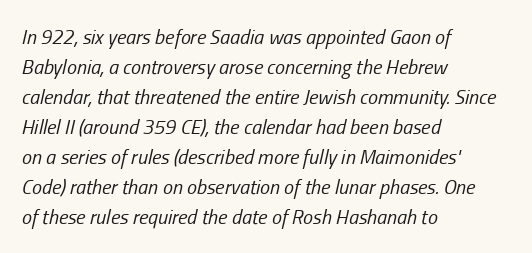
{"italic": "yes", "lean": "right", "slant_degrees": 13, "bold": "no", "underline": "no", "align": "left", "line_spacing": "normal", "line_spacing_ratio": 1.5, "letter_spacing": "normal", "letter_spacing_em": 0.0, "glyph_px": 20}
